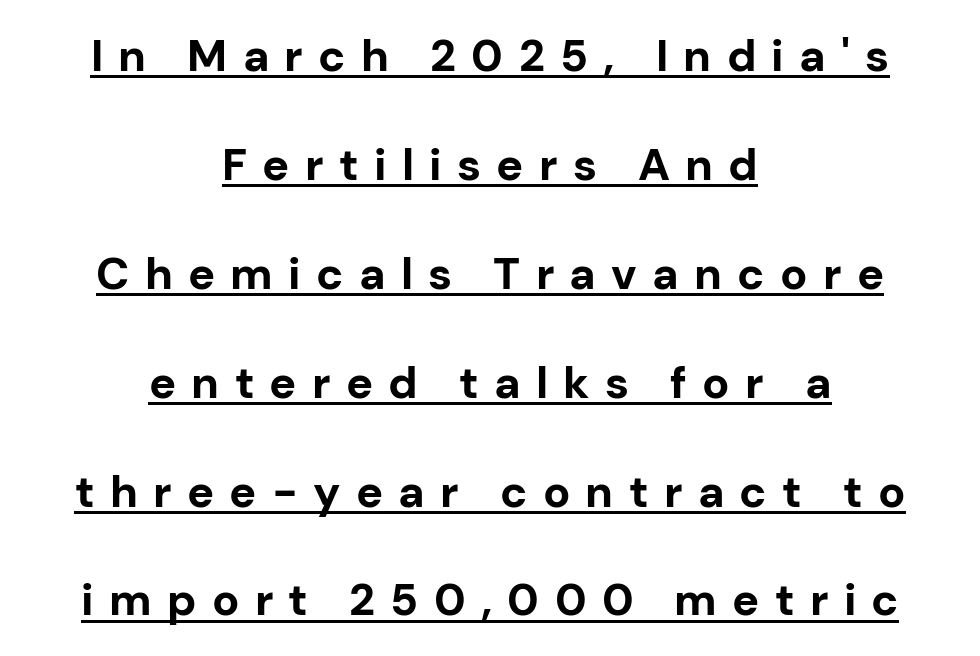
The image shows 45 px bold sans-serif type, upright; set centered, loose line spacing (2.42x), unusually wide letter spacing (+0.34 em), underlined; low stroke contrast and a medium x-height.
